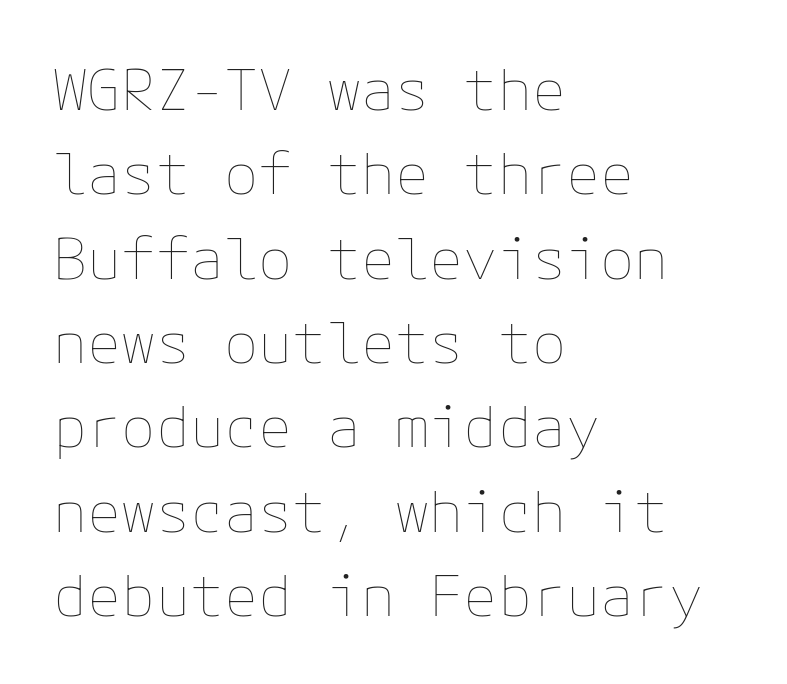
{"italic": "no", "bold": "no", "weight": "thin", "width": "normal", "stroke_contrast": "low", "x_height": "medium", "underline": "no", "align": "left", "line_spacing": "normal", "line_spacing_ratio": 1.48, "letter_spacing": "normal", "letter_spacing_em": 0.0, "glyph_px": 57}
